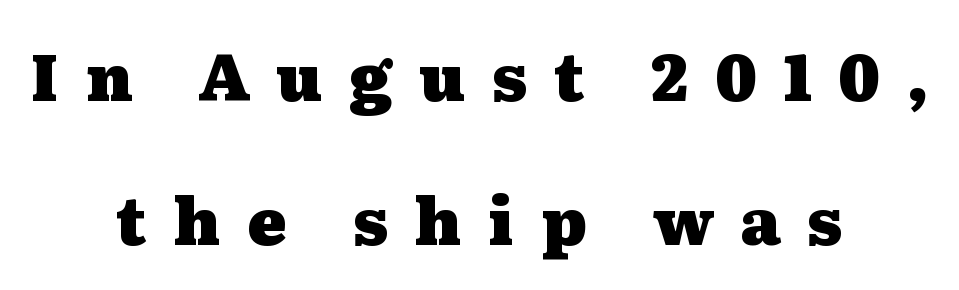
{"serif": "yes", "italic": "no", "bold": "yes", "weight": "heavy", "width": "wide", "stroke_contrast": "medium", "x_height": "medium", "monospaced": "no", "underline": "no", "align": "center", "line_spacing": "loose", "line_spacing_ratio": 2.21, "letter_spacing": "wide", "letter_spacing_em": 0.41, "glyph_px": 65}
